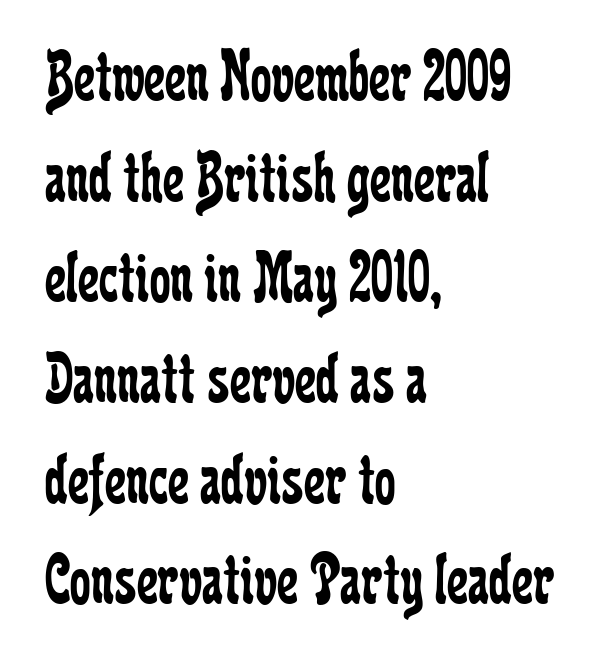
The image shows 74 px regular-weight, condensed serif type, upright; set left-aligned, normal line spacing (1.36x), normal letter spacing, not underlined; low stroke contrast and a medium x-height.
